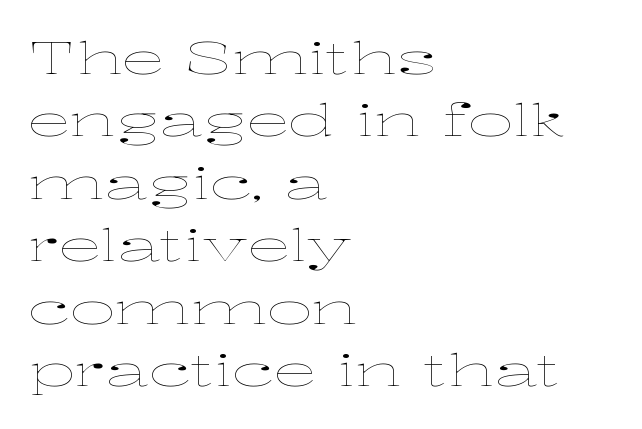
The image shows 44 px thin, wide type, upright; set left-aligned, normal line spacing (1.42x), normal letter spacing, not underlined; low stroke contrast and a medium x-height.
